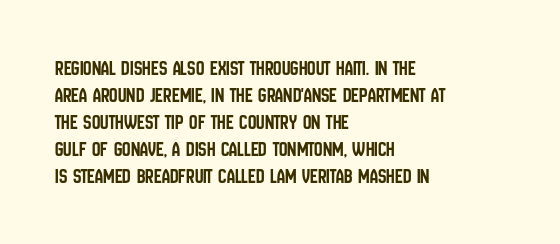
Q: Is the text italic (slanted)? A: No, it is upright.
Q: Is the text underlined? A: No.
Q: How is the paragraph aligned? A: Left-aligned.
Q: Is the spacing between letters normal or unusually wide? A: Normal.
Q: Is the spacing between lines tight, normal or loose? A: Normal.
